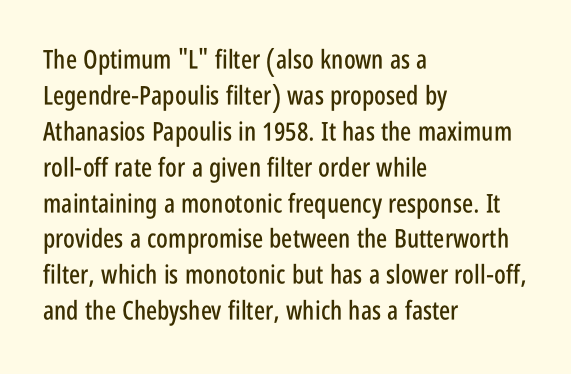
Q: Is the text italic (slanted)? A: No, it is upright.
Q: Is the text underlined? A: No.
Q: How is the paragraph aligned? A: Left-aligned.
Q: Is the spacing between letters normal or unusually wide? A: Normal.
Q: Is the spacing between lines tight, normal or loose? A: Normal.
